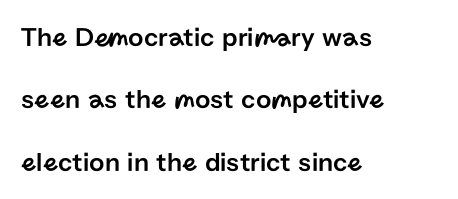
The image shows 27 px text type, upright; set left-aligned, loose line spacing (2.31x), normal letter spacing, not underlined.
